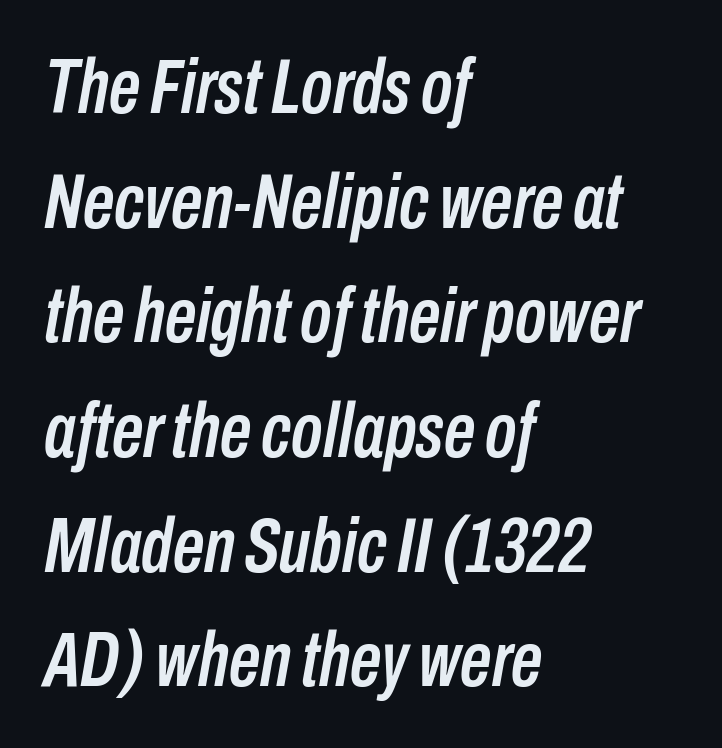
Q: Is the text italic (slanted)? A: Yes, it leans right by about 10 degrees.
Q: Is the text underlined? A: No.
Q: How is the paragraph aligned? A: Left-aligned.
Q: Is the spacing between letters normal or unusually wide? A: Normal.
Q: Is the spacing between lines tight, normal or loose? A: Normal.
Q: Width (condensed, normal, or wide)? A: Condensed.
Q: Stroke contrast? A: Low.
Q: x-height? A: Medium.
Q: Monospaced? A: No.
